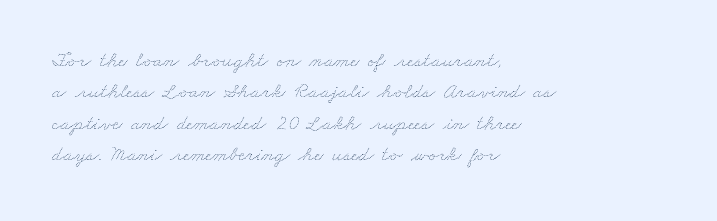
{"bold": "no", "underline": "no", "align": "left", "line_spacing": "normal", "line_spacing_ratio": 1.5, "letter_spacing": "normal", "letter_spacing_em": 0.0, "glyph_px": 21}
